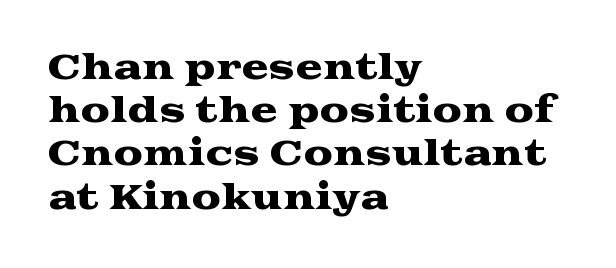
{"serif": "yes", "italic": "no", "width": "wide", "stroke_contrast": "medium", "x_height": "medium", "monospaced": "no", "underline": "no", "align": "left", "line_spacing": "normal", "line_spacing_ratio": 1.31, "letter_spacing": "normal", "letter_spacing_em": 0.0, "glyph_px": 33}
